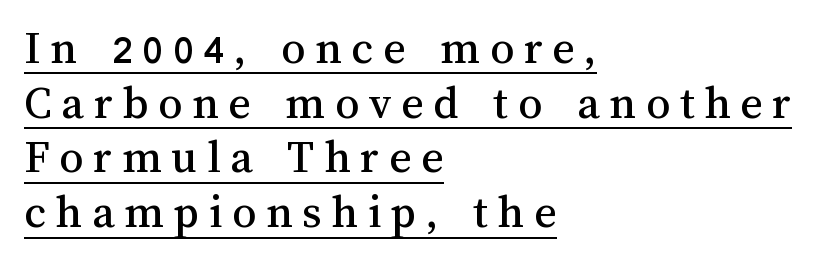
{"italic": "no", "width": "normal", "stroke_contrast": "medium", "x_height": "medium", "monospaced": "no", "underline": "yes", "align": "left", "line_spacing": "tight", "line_spacing_ratio": 1.14, "letter_spacing": "wide", "letter_spacing_em": 0.2, "glyph_px": 48}
